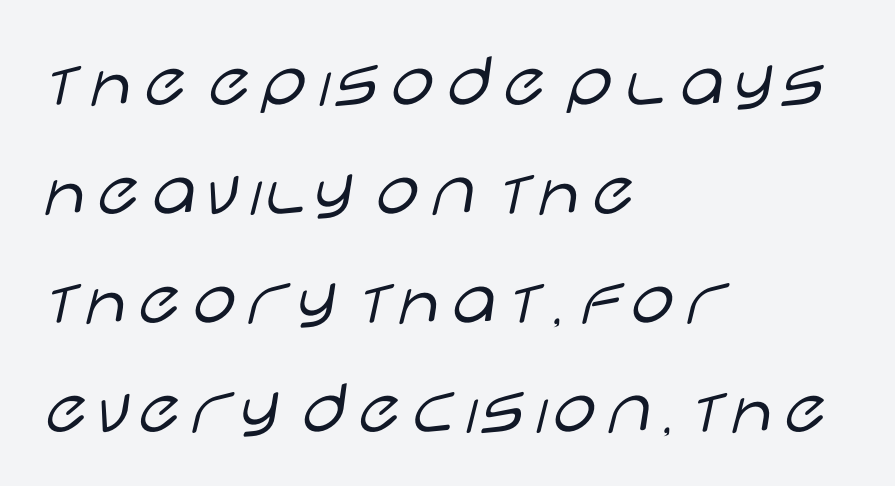
Q: Is the text bold? A: No.
Q: Is the text italic (slanted)? A: Yes.
Q: Is the typeface a serif or a sans-serif typeface? A: Sans-serif.
Q: Is the text underlined? A: No.
Q: How is the paragraph aligned? A: Left-aligned.
Q: Is the spacing between letters normal or unusually wide? A: Normal.
Q: Is the spacing between lines tight, normal or loose? A: Normal.
Q: Width (condensed, normal, or wide)? A: Wide.
Q: Stroke contrast? A: Low.
Q: x-height? A: Large.
Q: Monospaced? A: No.
